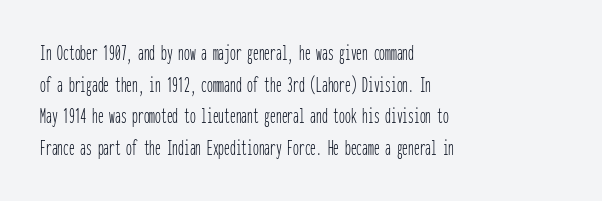
The image shows 23 px text type, upright; set left-aligned, normal line spacing (1.38x), normal letter spacing, not underlined.
